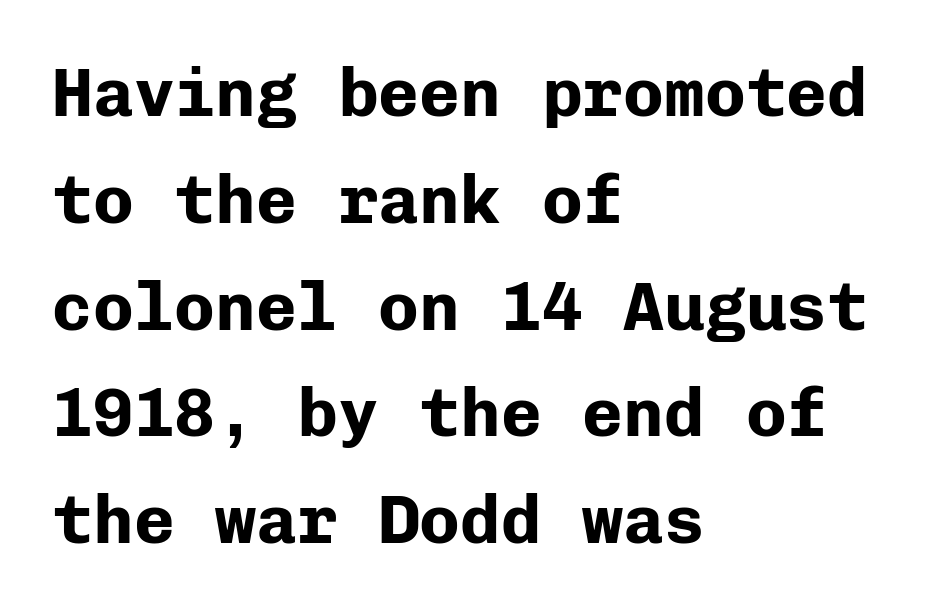
Designer's note — italics off, roman on. Baseline-to-baseline distance is the conventional proportion of letter height. Anything drawn beneath the words? Only blank space. Does the type have serifs? No, each stem ends abruptly. Each glyph is drawn with heavy, bold strokes.
